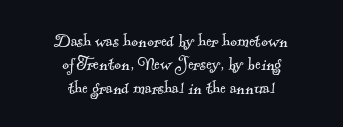
{"bold": "no", "underline": "no", "align": "center", "line_spacing": "tight", "line_spacing_ratio": 1.11, "letter_spacing": "normal", "letter_spacing_em": 0.0, "glyph_px": 21}
